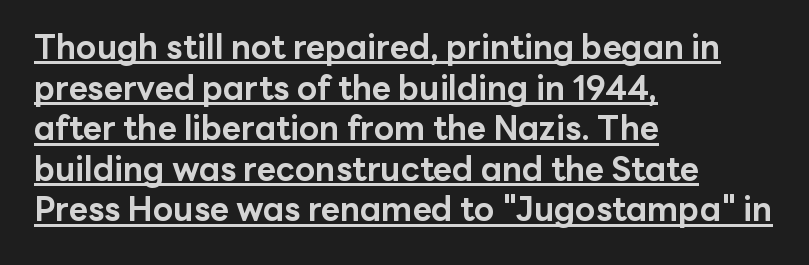
No feet cap the strokes, marking this as sans-serif type. Honestly, the underline is the first thing you notice here. The characters look thick and weighty, a clear bold. The lettering holds an erect, upright posture throughout. Does extra space separate the letters? No, they use regular spacing. Layout note: lines flush left.
